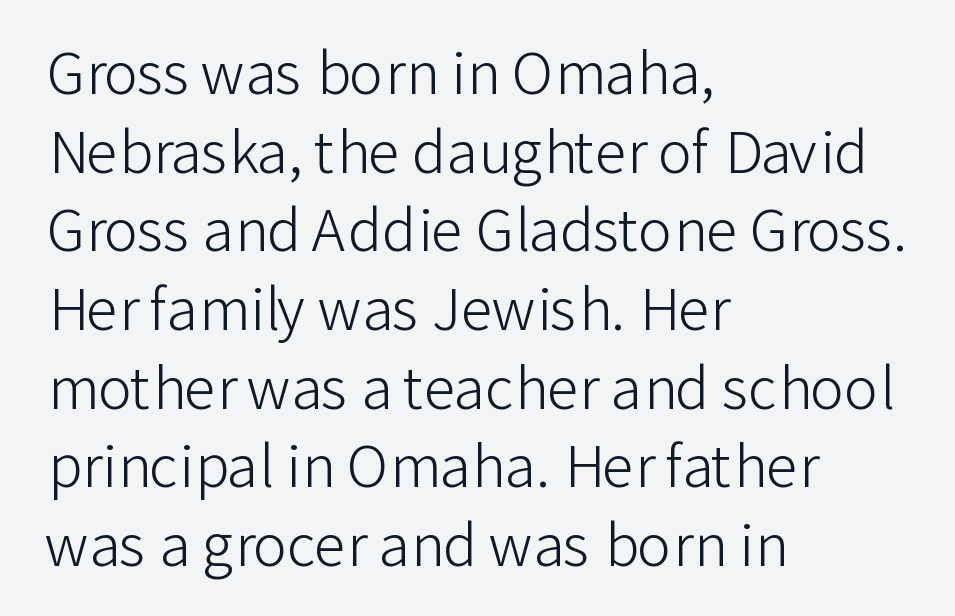
The image shows 57 px light sans-serif type, upright; set left-aligned, normal line spacing (1.38x), normal letter spacing, not underlined; low stroke contrast and a medium x-height.
